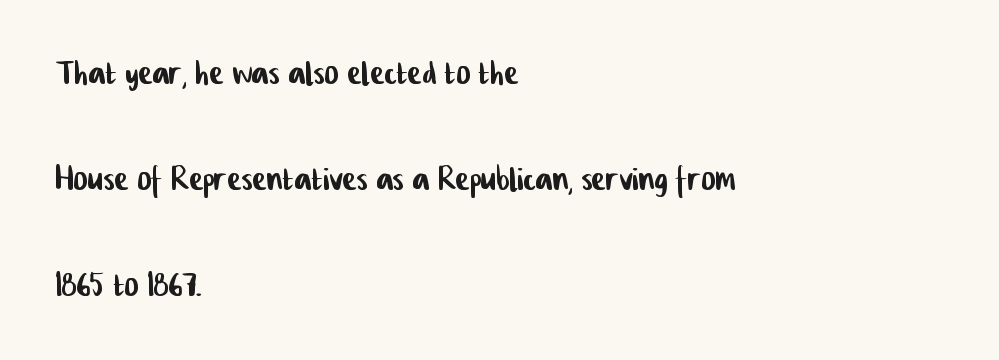
Nothing sits at the stroke ends, so this counts as sans-serif. Nobody drew a line under any word here. A student would call this left alignment; a typographer would say flush left, rag right. Interline gaps are noticeably wide in this sample.
